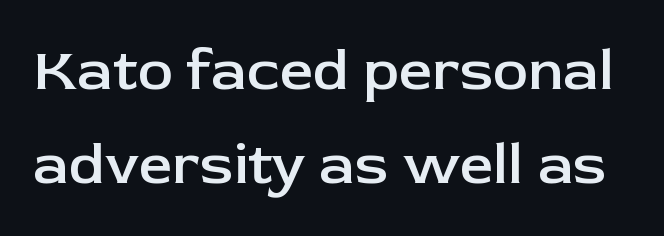
{"serif": "no", "italic": "no", "bold": "semi", "weight": "semibold", "width": "normal", "stroke_contrast": "low", "x_height": "medium", "monospaced": "no", "underline": "no", "line_spacing": "normal", "line_spacing_ratio": 1.6, "letter_spacing": "normal", "letter_spacing_em": 0.0, "glyph_px": 59}
